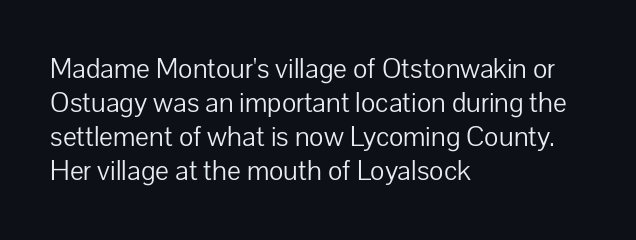
The image shows 29 px light sans-serif type, upright; set left-aligned, line spacing 1.17x, normal letter spacing, not underlined; low stroke contrast and a medium x-height.
